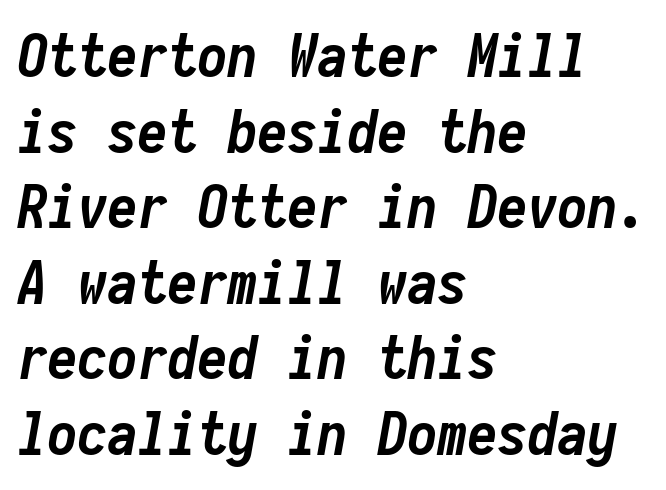
Strong, thick strokes mark this as bold type. Honestly, the row spacing looks completely unremarkable. The text carries the slant typical of an italic or oblique font. Quick note: underline off. The paragraph shown leans on its left margin. The passage shown is typed in a monospace face where columns stay perfectly aligned.
